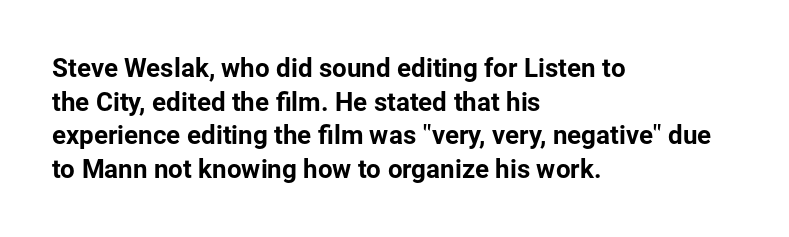
Q: Is the text italic (slanted)? A: No, it is upright.
Q: Is the text underlined? A: No.
Q: How is the paragraph aligned? A: Left-aligned.
Q: Is the spacing between letters normal or unusually wide? A: Normal.
Q: Is the spacing between lines tight, normal or loose? A: Normal.
